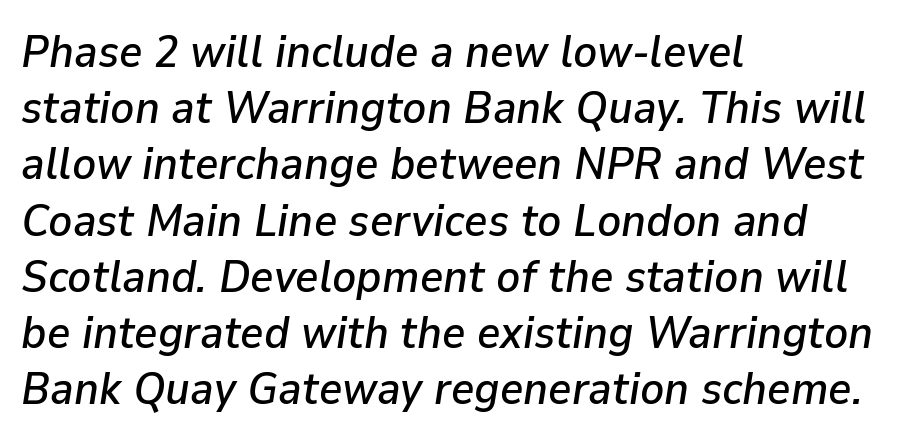
{"italic": "yes", "lean": "right", "slant_degrees": 9, "width": "normal", "stroke_contrast": "low", "x_height": "medium", "monospaced": "no", "underline": "no", "align": "left", "line_spacing": "normal", "line_spacing_ratio": 1.25, "letter_spacing": "normal", "letter_spacing_em": 0.0, "glyph_px": 45}
